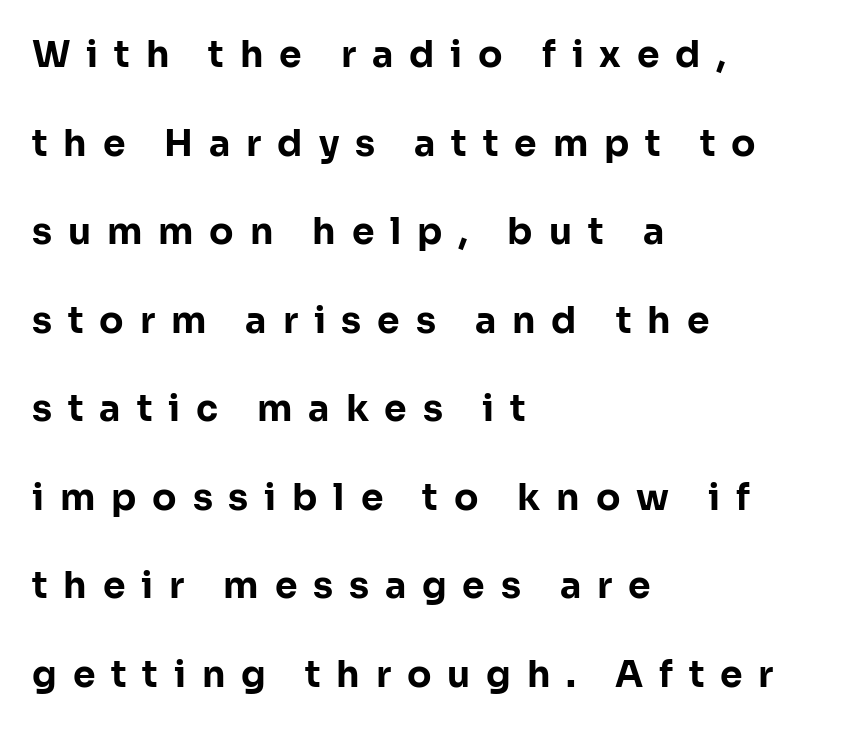
The image shows 36 px bold sans-serif type, upright; set left-aligned, loose line spacing (2.46x), unusually wide letter spacing (+0.44 em), not underlined; low stroke contrast and a medium x-height.
